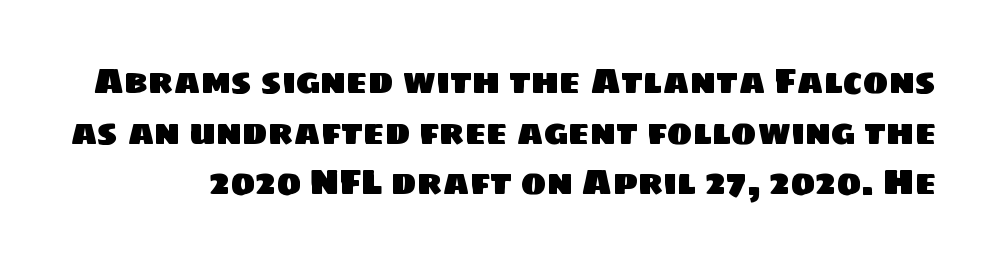
{"serif": "no", "width": "normal", "stroke_contrast": "low", "x_height": "large", "monospaced": "no", "underline": "no", "line_spacing": "normal", "line_spacing_ratio": 1.49, "letter_spacing": "normal", "letter_spacing_em": 0.0, "glyph_px": 34}
